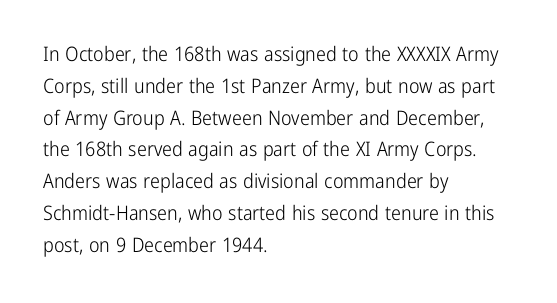
The image shows 20 px text type, upright; set left-aligned, normal line spacing (1.59x), normal letter spacing, not underlined.
